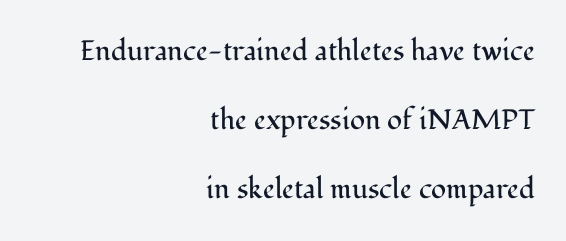
Q: Is the text bold? A: No.
Q: Is the text italic (slanted)? A: No, it is upright.
Q: Is the typeface a serif or a sans-serif typeface? A: Serif.
Q: Is the text underlined? A: No.
Q: How is the paragraph aligned? A: Right-aligned.
Q: Is the spacing between letters normal or unusually wide? A: Normal.
Q: Is the spacing between lines tight, normal or loose? A: Loose.
Q: Width (condensed, normal, or wide)? A: Normal.
Q: Stroke contrast? A: Medium.
Q: x-height? A: Medium.
Q: Monospaced? A: No.
